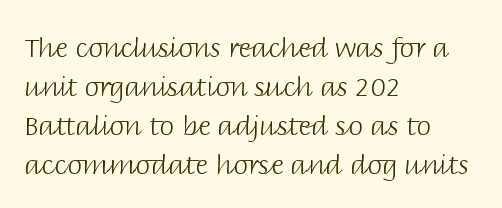
The image shows 27 px text type, upright; set left-aligned, normal line spacing (1.45x), normal letter spacing, not underlined.
